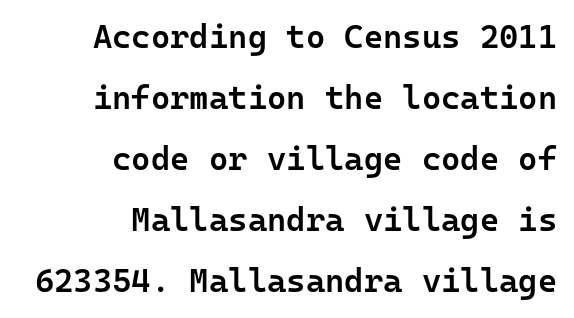
The image shows 33 px semibold sans-serif type, upright, monospaced; set right-aligned, line spacing 1.85x, normal letter spacing, not underlined; low stroke contrast and a medium x-height.
